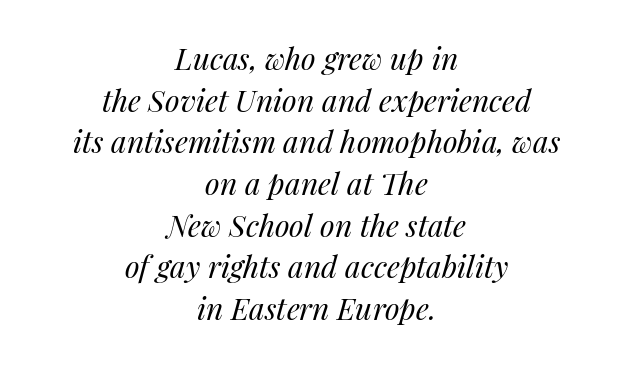
Teacher's note: observe the equal gaps on both sides — that is centered alignment. Weight: regular or lighter. It's the slanting kind of type. Rows of type keep a routine distance in the vertical direction.
